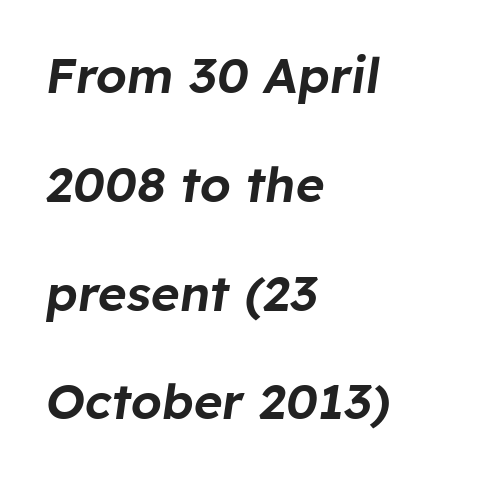
{"italic": "yes", "lean": "right", "slant_degrees": 8, "width": "normal", "stroke_contrast": "low", "x_height": "medium", "monospaced": "no", "underline": "no", "align": "left", "line_spacing": "loose", "line_spacing_ratio": 2.22, "letter_spacing": "normal", "letter_spacing_em": 0.0, "glyph_px": 49}
